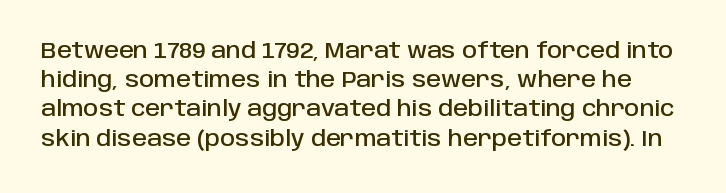
Q: Is the text italic (slanted)? A: No, it is upright.
Q: Is the text underlined? A: No.
Q: Is the spacing between letters normal or unusually wide? A: Normal.
Q: Is the spacing between lines tight, normal or loose? A: Normal.
